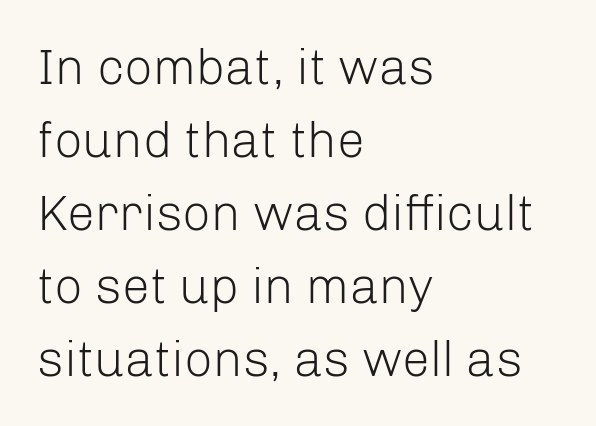
{"serif": "no", "italic": "no", "bold": "no", "weight": "light", "width": "normal", "stroke_contrast": "low", "x_height": "medium", "monospaced": "no", "underline": "no", "align": "left", "line_spacing": "normal", "line_spacing_ratio": 1.46, "letter_spacing": "normal", "letter_spacing_em": 0.0, "glyph_px": 50}
